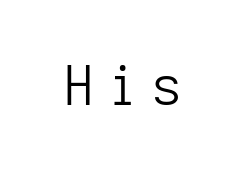
The typeface chosen for these lines omits serifs. Letters have the restrained weight of plain body copy at most. Here the designer chose a conventional face with non-uniform glyph widths. This sample uses expanded letter spacing, leaving extra air between glyphs. The font's upright variant was chosen for this text.
